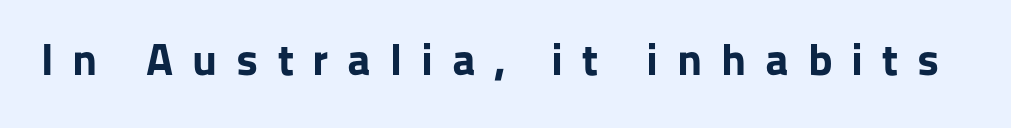
The image shows 45 px bold sans-serif type, upright; set unusually wide letter spacing (+0.42 em), not underlined; low stroke contrast and a medium x-height.
